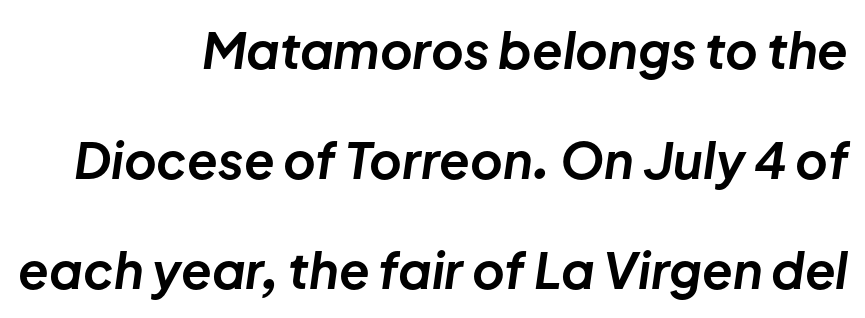
{"italic": "yes", "lean": "right", "slant_degrees": 8, "bold": "yes", "weight": "bold", "width": "normal", "stroke_contrast": "low", "x_height": "medium", "monospaced": "no", "underline": "no", "align": "right", "line_spacing": "loose", "line_spacing_ratio": 2.2, "letter_spacing": "normal", "letter_spacing_em": 0.0, "glyph_px": 50}
